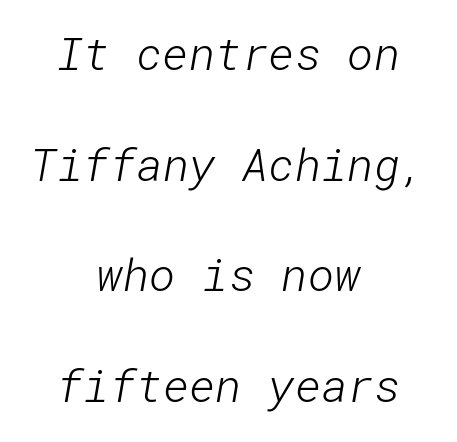
Q: Is the text bold? A: No.
Q: Is the typeface a serif or a sans-serif typeface? A: Sans-serif.
Q: Is the text underlined? A: No.
Q: How is the paragraph aligned? A: Centered.
Q: Is the spacing between letters normal or unusually wide? A: Normal.
Q: Is the spacing between lines tight, normal or loose? A: Loose.
Q: Width (condensed, normal, or wide)? A: Normal.
Q: Stroke contrast? A: Low.
Q: x-height? A: Medium.
